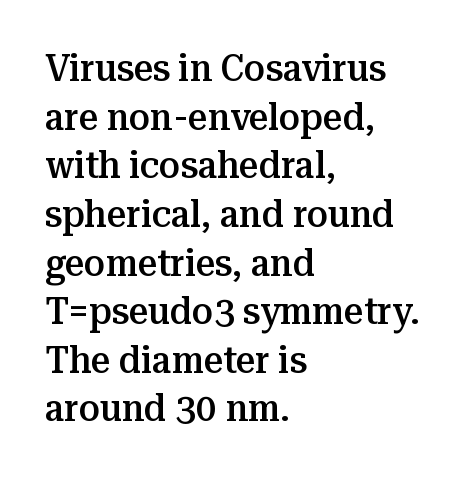
A bit beefed up — I'd call it semibold rather than bold. Horizontal alignment here is leftward, the default for most running prose. Classification — serif. These lines are rendered in a variable-pitch font.
